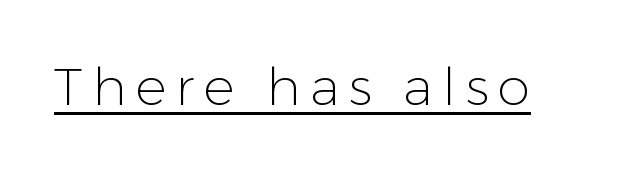
These glyphs show unthickened strokes, regular width or finer. Emphasis is given by a line drawn under the lettering. You could not count columns in this text — the font is proportionally spaced. Do the letters lean? They stand straight. The face used here is a sans, in the tradition of grotesques and geometrics.
